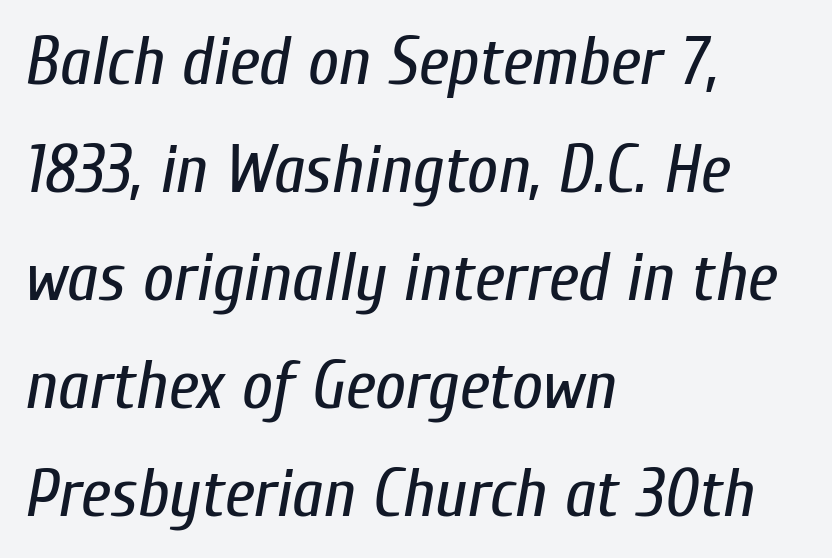
{"italic": "yes", "lean": "right", "slant_degrees": 10, "bold": "no", "weight": "regular", "width": "condensed", "stroke_contrast": "low", "x_height": "medium", "monospaced": "no", "underline": "no", "align": "left", "line_spacing": "normal", "line_spacing_ratio": 1.59, "letter_spacing": "normal", "letter_spacing_em": 0.0, "glyph_px": 68}
